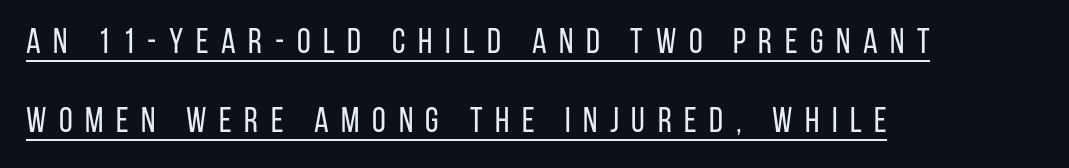
{"serif": "no", "italic": "no", "bold": "no", "weight": "regular", "width": "condensed", "stroke_contrast": "low", "x_height": "large", "monospaced": "no", "underline": "yes", "align": "left", "line_spacing": "loose", "line_spacing_ratio": 2.27, "letter_spacing": "wide", "letter_spacing_em": 0.36, "glyph_px": 35}
